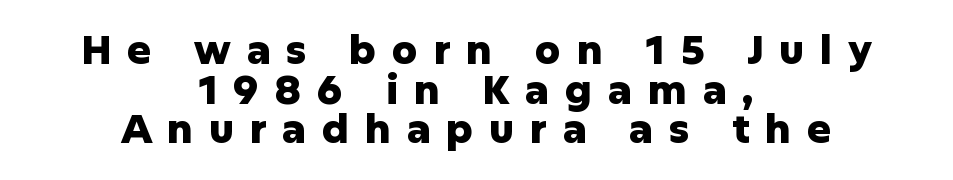
Ordinary non-slanted type is in use. Spacing verdict: proportional, widths tailored to each character. Substantial extra tracking has been applied to these lines. The setting favours the middle, as headings and verse often do.
